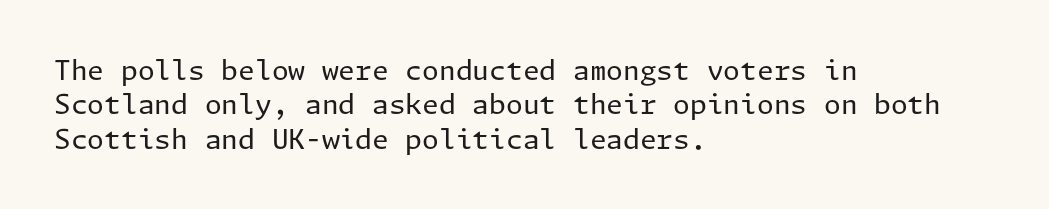
The letterforms sit at book weight or below. Honestly, the letter spacing is just normal — you wouldn't notice it. The type sits square on the baseline with zero lean. Unmarked baselines from the first word to the last. The text block is weighted toward the left margin, trailing off unevenly rightward. The designer left line spacing at the default.
